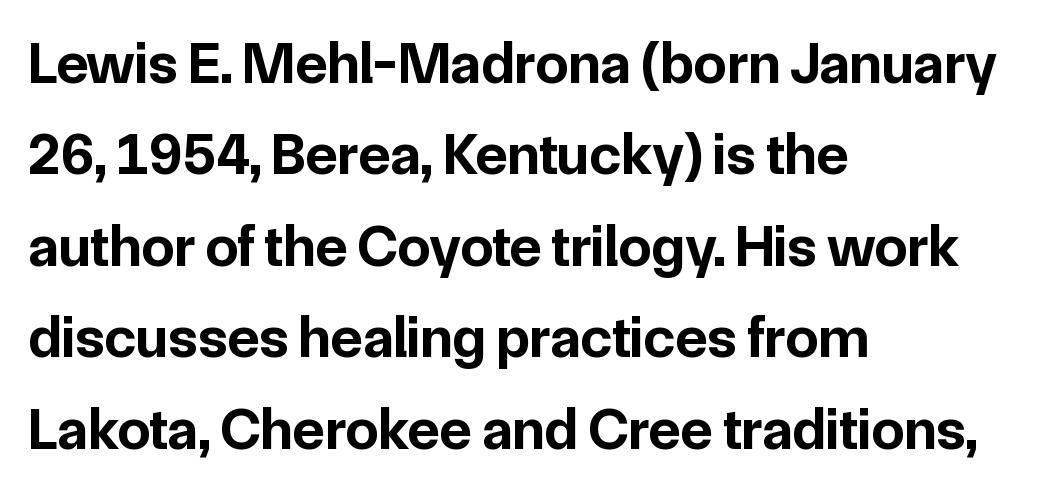
{"serif": "no", "italic": "no", "bold": "yes", "weight": "bold", "width": "normal", "stroke_contrast": "low", "x_height": "medium", "monospaced": "no", "underline": "no", "align": "left", "line_spacing": "normal", "line_spacing_ratio": 1.55, "letter_spacing": "normal", "letter_spacing_em": 0.0, "glyph_px": 59}
